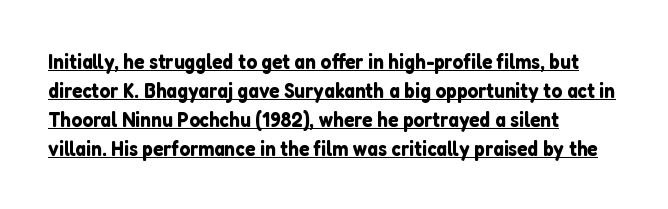
{"italic": "no", "underline": "yes", "align": "left", "line_spacing": "normal", "line_spacing_ratio": 1.38, "letter_spacing": "normal", "letter_spacing_em": 0.0, "glyph_px": 21}
